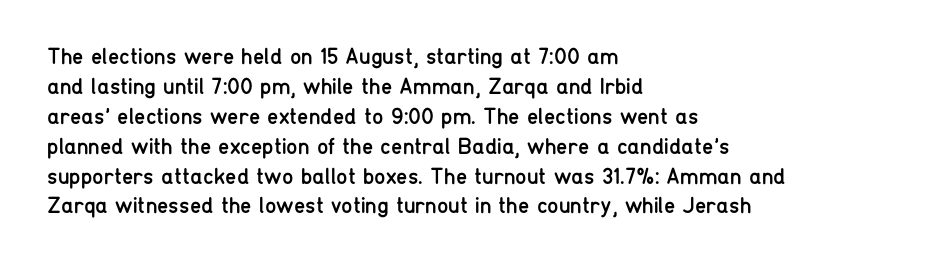
The image shows 23 px text type, upright; set left-aligned, normal line spacing (1.3x), normal letter spacing, not underlined.
